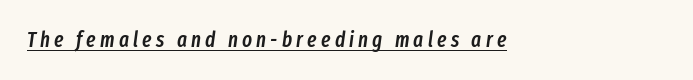
The image shows 21 px text type, italic (leaning right); set left-aligned, unusually wide letter spacing (+0.2 em), underlined.
